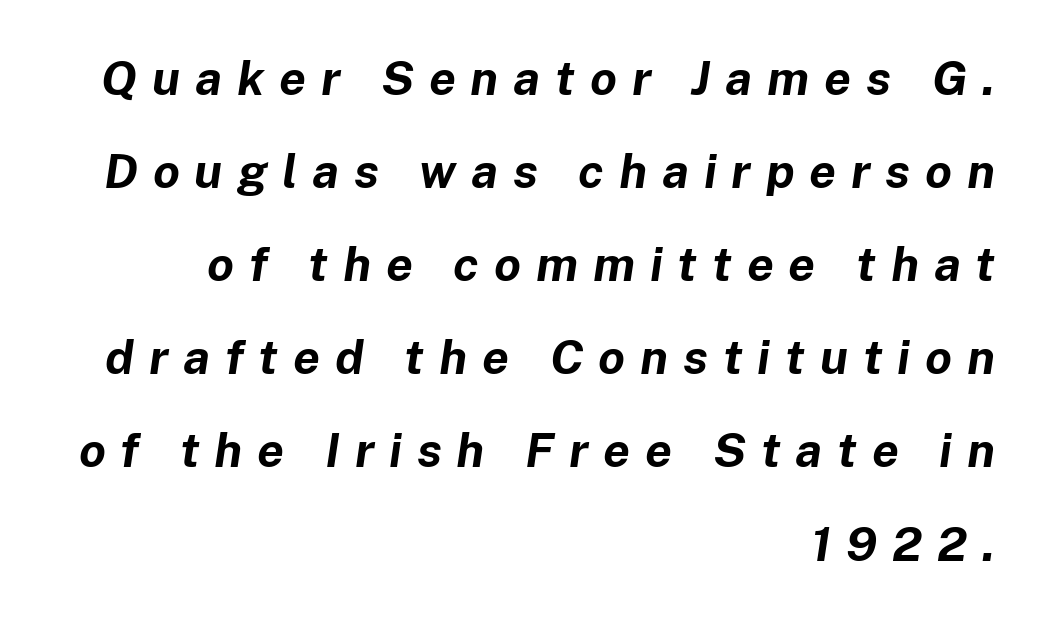
Q: Is the text bold? A: Yes.
Q: Is the text italic (slanted)? A: Yes, it leans right by about 8 degrees.
Q: Is the text underlined? A: No.
Q: How is the paragraph aligned? A: Right-aligned.
Q: Is the spacing between letters normal or unusually wide? A: Unusually wide.
Q: Is the spacing between lines tight, normal or loose? A: Loose.
Q: Width (condensed, normal, or wide)? A: Normal.
Q: Stroke contrast? A: Low.
Q: x-height? A: Medium.
Q: Monospaced? A: No.
